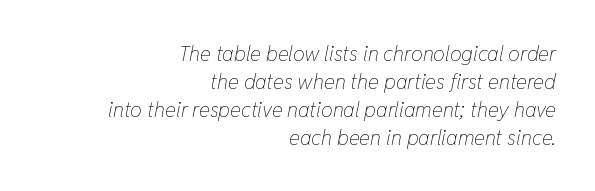
{"italic": "yes", "lean": "right", "slant_degrees": 11, "bold": "no", "underline": "no", "align": "right", "line_spacing": "normal", "line_spacing_ratio": 1.33, "letter_spacing": "normal", "letter_spacing_em": 0.0, "glyph_px": 21}
